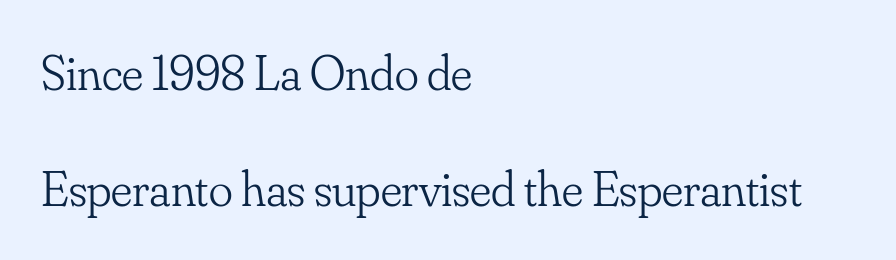
{"serif": "yes", "italic": "no", "bold": "no", "weight": "light", "width": "normal", "stroke_contrast": "low", "x_height": "small", "monospaced": "no", "underline": "no", "align": "left", "line_spacing": "loose", "line_spacing_ratio": 2.32, "letter_spacing": "normal", "letter_spacing_em": 0.0, "glyph_px": 50}
